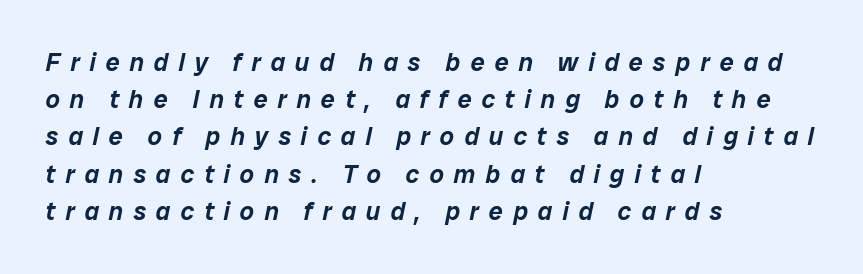
The image shows 25 px text type, italic (leaning right); set left-aligned, normal line spacing (1.49x), unusually wide letter spacing (+0.4 em), not underlined.
